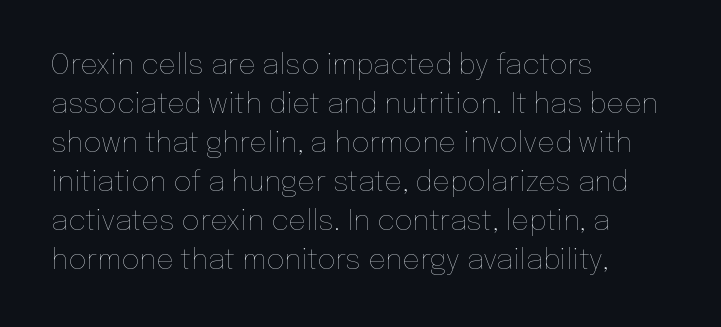
In terms of leading, this rendering sits right in the middle. One-word summary of the alignment: left. Compared with a typical body face, this is equally light or lighter still. A typesetter would call this proportional, since set widths differ per character. When letters stand straight like this, we call the style roman or upright.
